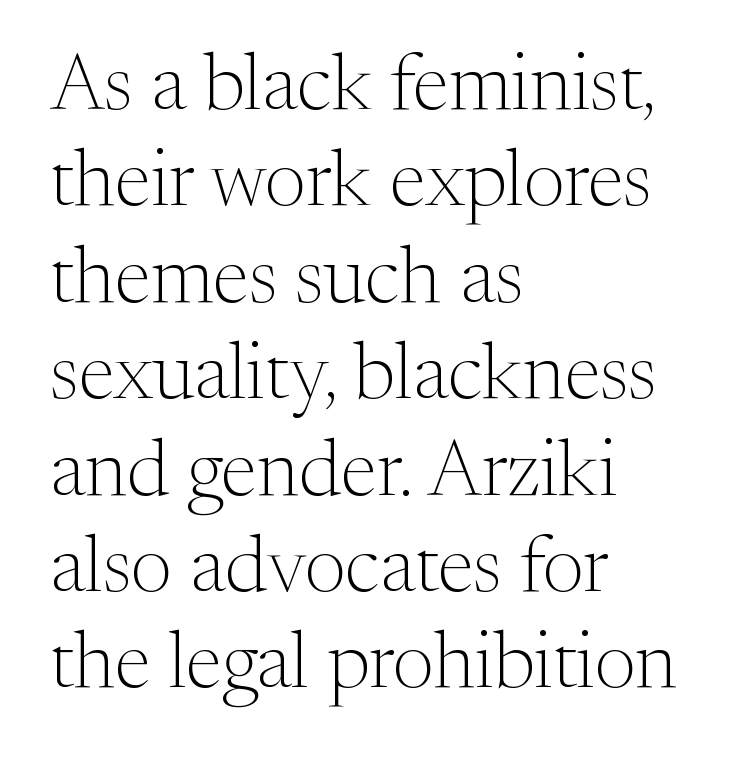
The image shows 79 px light serif type, upright; set left-aligned, line spacing 1.22x, normal letter spacing, not underlined; medium stroke contrast and a medium x-height.
